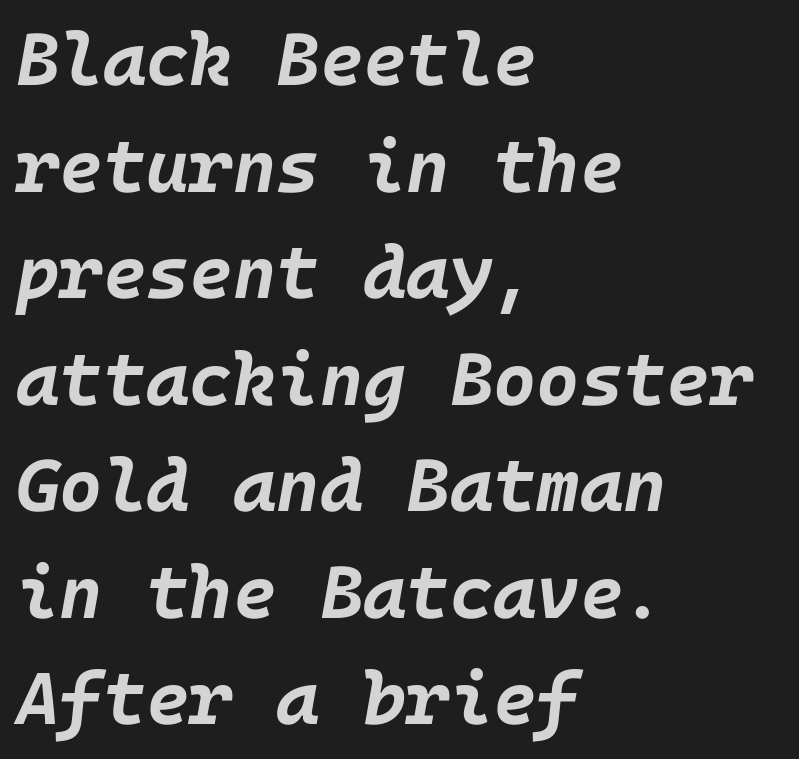
{"italic": "yes", "lean": "right", "slant_degrees": 10, "bold": "yes", "weight": "bold", "width": "normal", "stroke_contrast": "low", "x_height": "large", "underline": "no", "align": "left", "line_spacing": "normal", "line_spacing_ratio": 1.44, "letter_spacing": "normal", "letter_spacing_em": 0.0, "glyph_px": 74}
